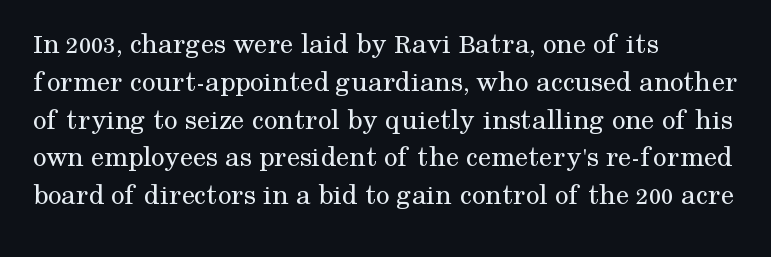
This sample uses plain, unmodified letter spacing. Heaviness? Minimal to ordinary, like unemphasized prose. The typography opts for an upright posture over an oblique one. One glance says typical: line gaps are just what's usual. These lines are rendered in a variable-pitch font.
